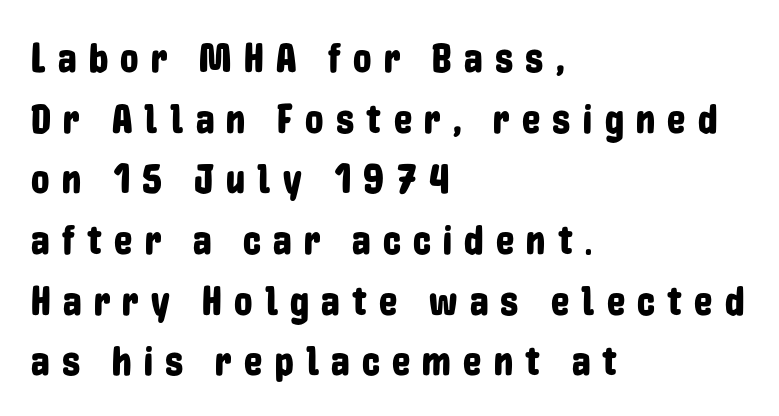
Q: Is the text italic (slanted)? A: No, it is upright.
Q: Is the typeface a serif or a sans-serif typeface? A: Sans-serif.
Q: Is the text underlined? A: No.
Q: How is the paragraph aligned? A: Left-aligned.
Q: Is the spacing between letters normal or unusually wide? A: Unusually wide.
Q: Is the spacing between lines tight, normal or loose? A: Normal.
Q: Width (condensed, normal, or wide)? A: Condensed.
Q: Stroke contrast? A: Low.
Q: x-height? A: Medium.
Q: Monospaced? A: No.
